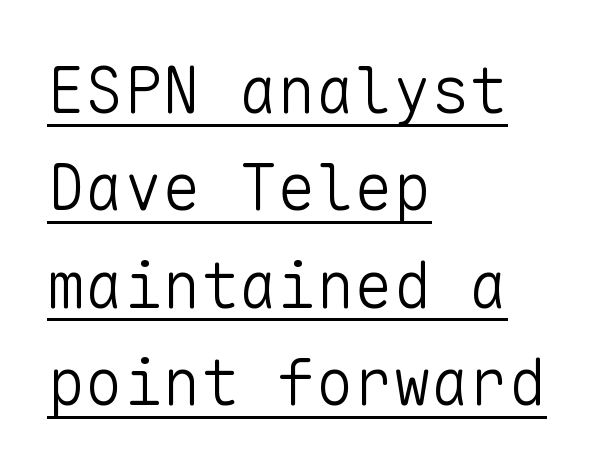
Q: Is the text bold? A: No.
Q: Is the text italic (slanted)? A: No, it is upright.
Q: Is the typeface a serif or a sans-serif typeface? A: Sans-serif.
Q: Is the text underlined? A: Yes.
Q: How is the paragraph aligned? A: Left-aligned.
Q: Is the spacing between letters normal or unusually wide? A: Normal.
Q: Is the spacing between lines tight, normal or loose? A: Normal.
Q: Width (condensed, normal, or wide)? A: Normal.
Q: Stroke contrast? A: Low.
Q: x-height? A: Medium.
Q: Monospaced? A: Yes.
